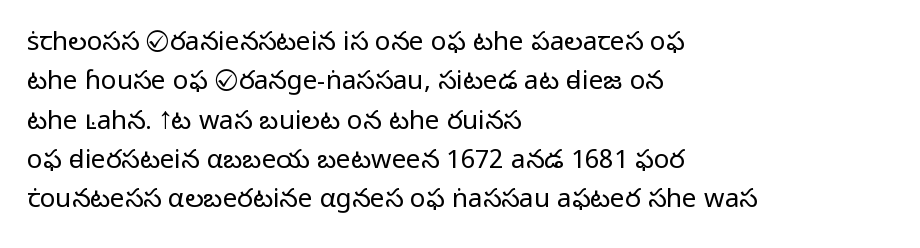
A typesetter would mark this as roman, not italic. Does the leading feel generous? No, just average. The typesetter chose a ragged-right arrangement here. The gaps between neighbouring characters are ordinary and unremarkable. Is this a heavy cut? Hardly; it is regular or lighter. The space directly below the letters is spotless.
